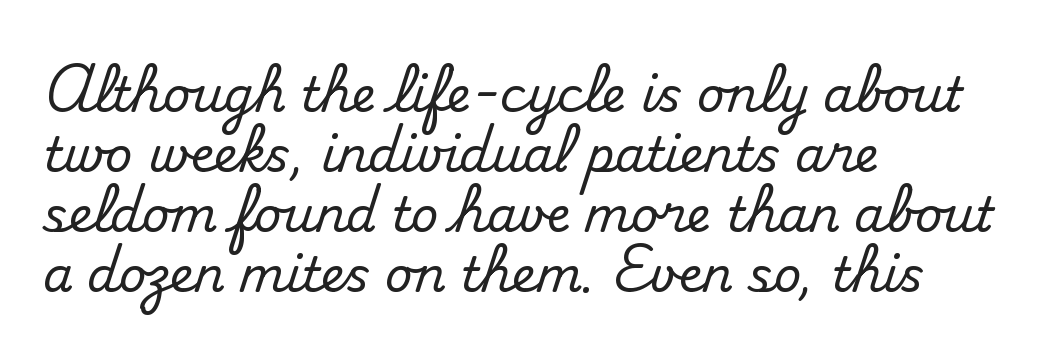
The image shows 48 px serif type; set left-aligned, normal line spacing (1.25x), normal letter spacing, not underlined; medium stroke contrast and a small x-height.
